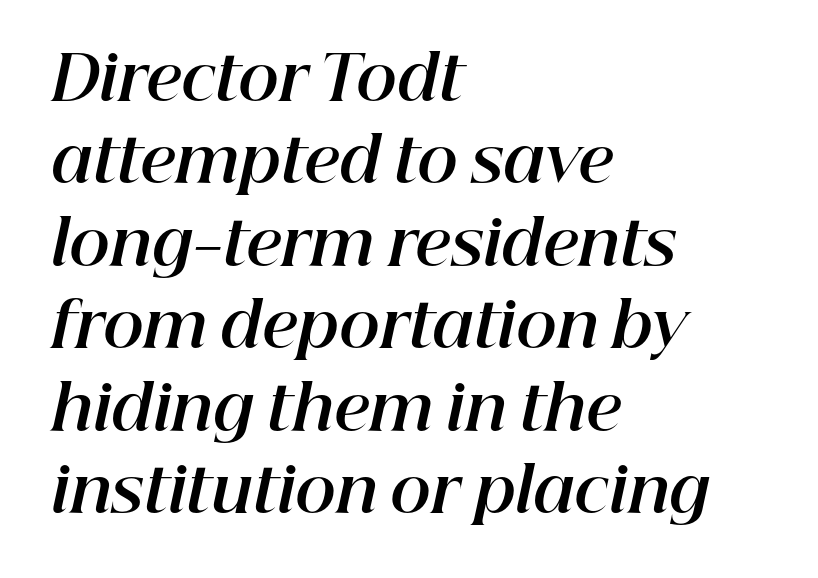
Students, this is bold: see how much ink each stroke carries. Underline: absent. Each word holds together tightly as a unit, with standard inter-letter gaps. The passage is arranged the way most books set body copy — flush left. Each letter keeps its own natural width here, so spacing adapts to shape.
